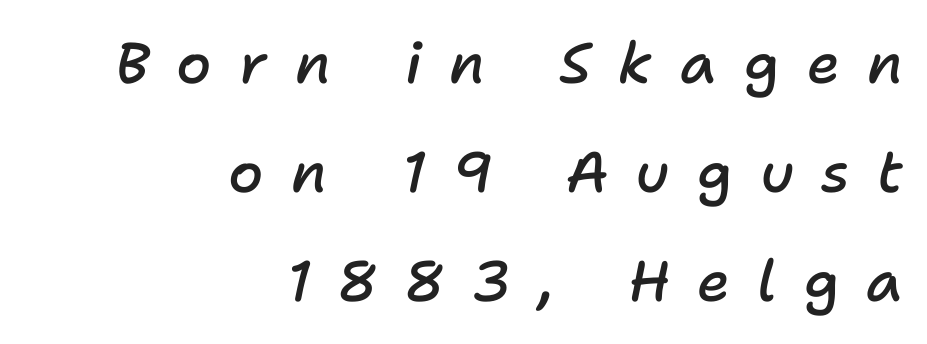
A typesetter would call this proportional, since set widths differ per character. This rendering widens character spacing well past its baseline value. The glyphs have the mass of a demibold cut, below bold. This sample is right-justified, so line beginnings fall wherever the words allow. In terms of posture, this sample is oblique.
